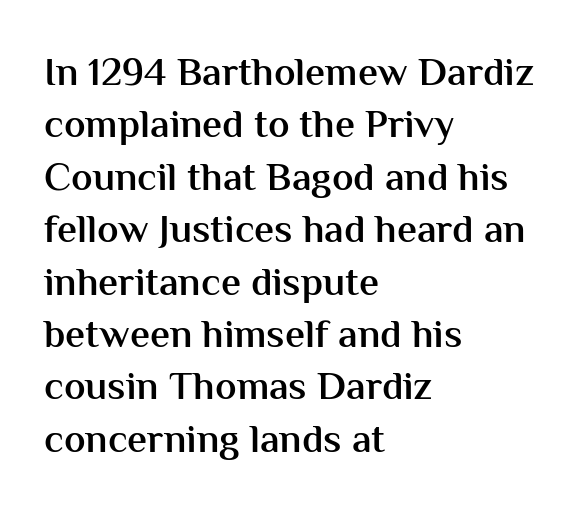
The image shows 40 px semibold sans-serif type, upright; set left-aligned, normal line spacing (1.31x), normal letter spacing, not underlined; medium stroke contrast and a medium x-height.
